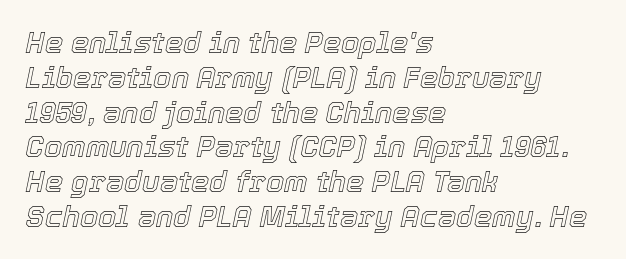
Q: Is the text italic (slanted)? A: Yes, it leans right by about 12 degrees.
Q: Is the text underlined? A: No.
Q: How is the paragraph aligned? A: Left-aligned.
Q: Is the spacing between letters normal or unusually wide? A: Normal.
Q: Width (condensed, normal, or wide)? A: Normal.
Q: x-height? A: Medium.
Q: Monospaced? A: No.
